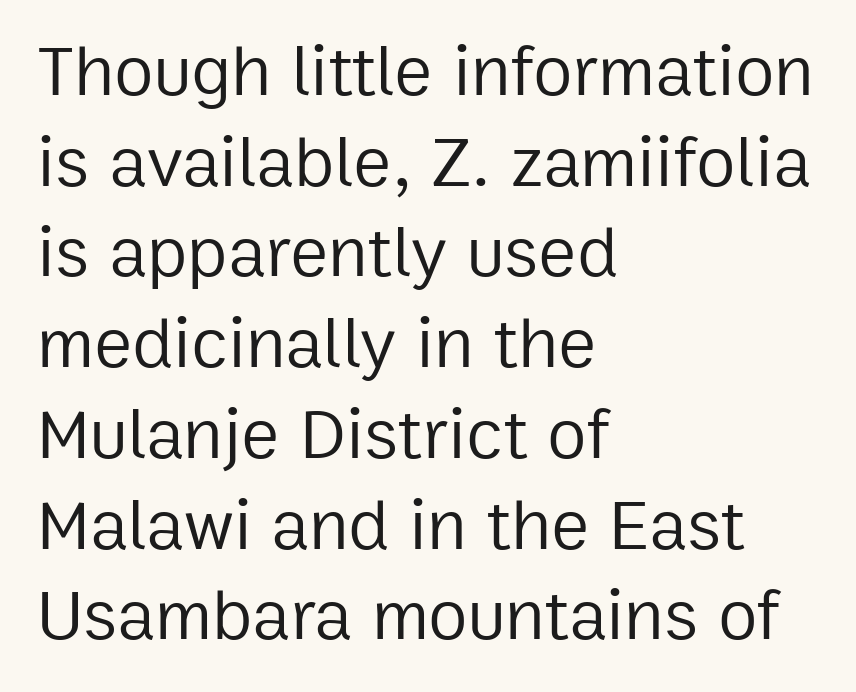
The image shows 72 px regular-weight sans-serif type, upright; set left-aligned, normal line spacing (1.26x), normal letter spacing, not underlined; low stroke contrast and a medium x-height.
